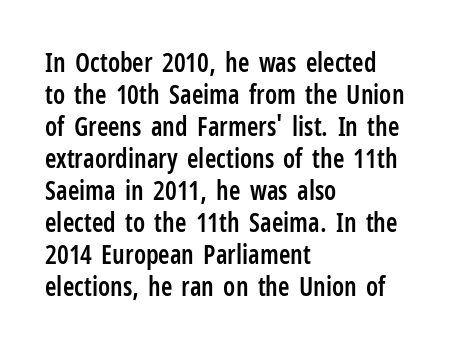
{"italic": "no", "bold": "semi", "underline": "no", "align": "left", "line_spacing_ratio": 1.23, "letter_spacing": "normal", "letter_spacing_em": 0.0, "glyph_px": 26}
